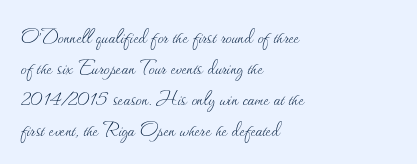
These lines keep a tight, regular rhythm from letter to letter. Notice how descenders clear the ascenders below comfortably — that's standard leading. One-word summary of the alignment: left. Nobody drew a line under any word here. The typesetting does not lean heavy: it is not bold.
